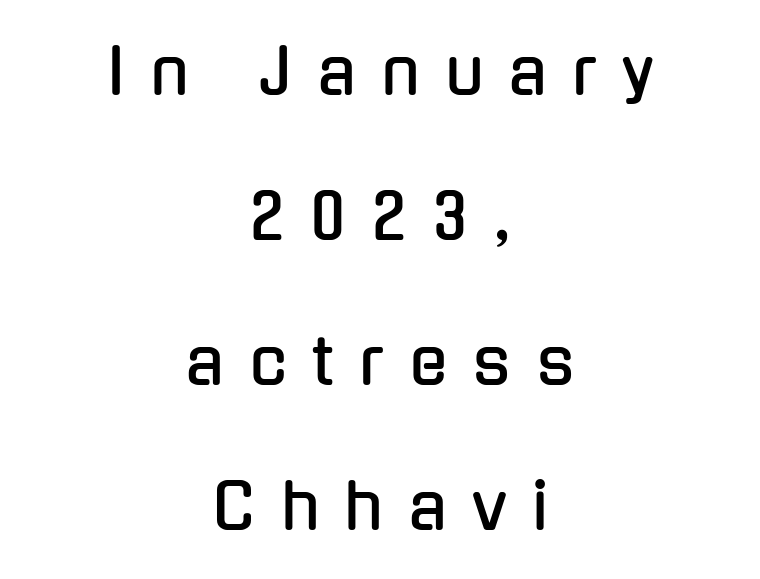
The image shows 63 px condensed sans-serif type, upright; set centered, loose line spacing (2.3x), unusually wide letter spacing (+0.4 em), not underlined; low stroke contrast and a medium x-height.
